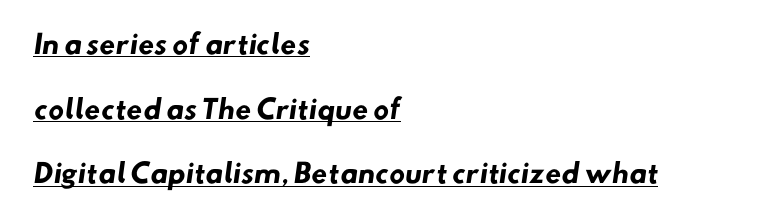
The image shows 26 px bold type; set left-aligned, loose line spacing (2.49x), normal letter spacing, underlined.
